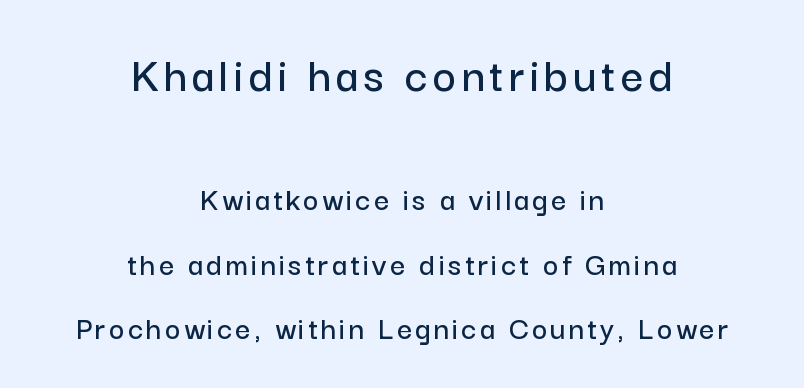
Larger block? The one above; the one below is distinctly smaller. Horizontal bands of white between lines are thick stripes. The space directly below the letters is spotless. In terms of letterform style, serifs are entirely absent. The face used here is proportionally spaced, like ordinary book or web type. Line starts and ends both wander, symmetrically.
